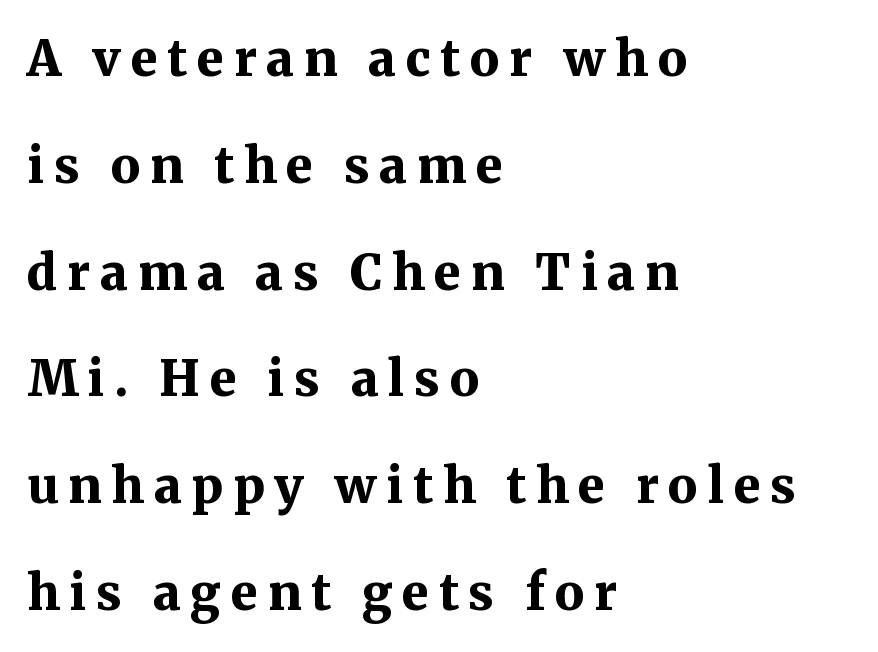
The image shows 49 px bold serif type, upright; set left-aligned, loose line spacing (2.18x), unusually wide letter spacing (+0.2 em), not underlined; medium stroke contrast and a medium x-height.
